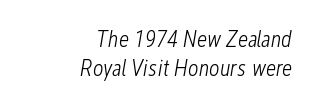
The image shows 23 px text type, italic (leaning right); set right-aligned, normal line spacing (1.28x), normal letter spacing, not underlined.
